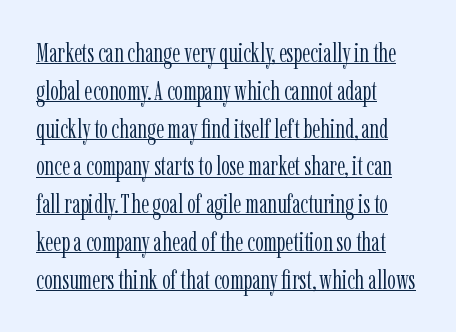
Heft: none added — not bold. Posture: upright roman. Underlining? Definitely there. The ragged edge is on the right, which tells us the setting is flush left. If you measured baseline to baseline, you'd find a middling distance. Nobody touched the tracking dial on this one.
